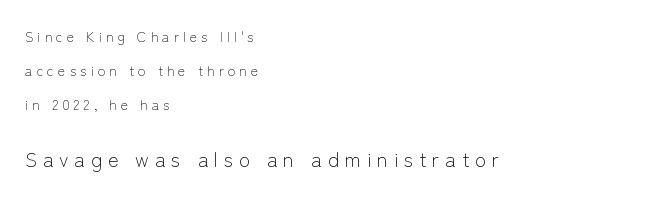
{"italic": "no", "bold": "no", "underline": "no", "align": "left", "line_spacing": "loose", "line_spacing_ratio": 2.42, "letter_spacing": "wide", "letter_spacing_em": 0.29, "larger_block": "second", "size_ratio": 1.43, "glyph_px": 20}
